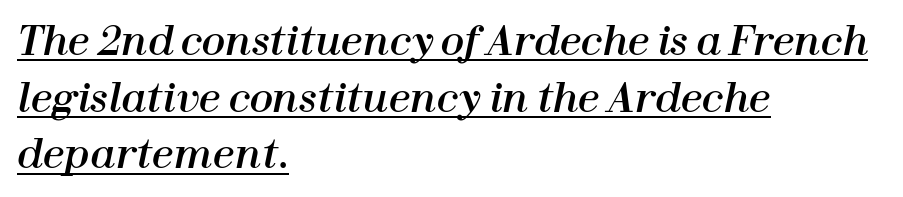
{"italic": "yes", "lean": "right", "slant_degrees": 12, "width": "normal", "stroke_contrast": "high", "x_height": "medium", "monospaced": "no", "underline": "yes", "align": "left", "line_spacing": "normal", "line_spacing_ratio": 1.45, "letter_spacing": "normal", "letter_spacing_em": 0.0, "glyph_px": 39}
